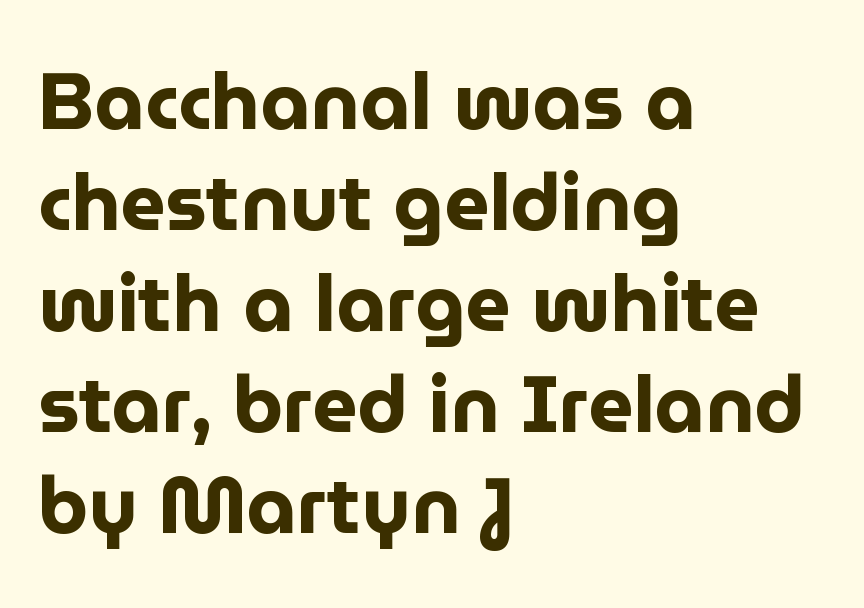
The image shows 79 px bold sans-serif type, upright; set left-aligned, normal line spacing (1.28x), normal letter spacing, not underlined; low stroke contrast and a medium x-height.
